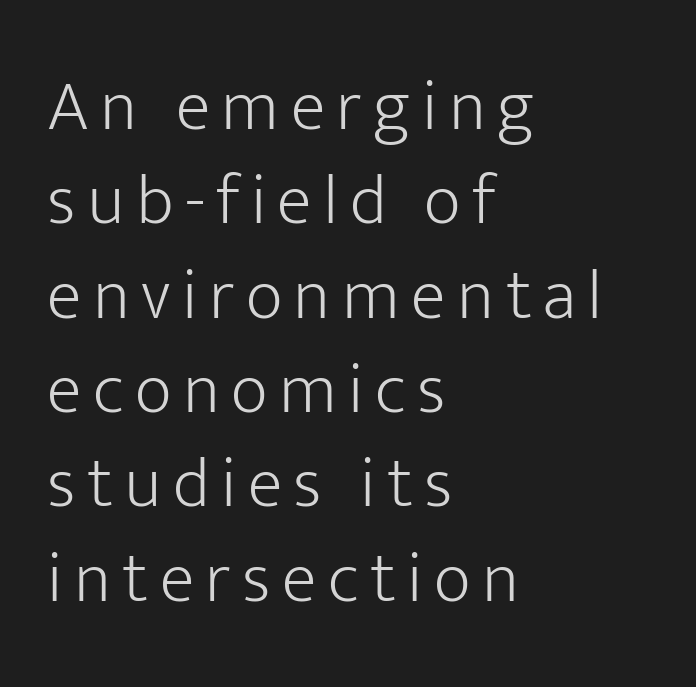
{"serif": "no", "italic": "no", "bold": "no", "weight": "light", "width": "normal", "stroke_contrast": "low", "x_height": "medium", "monospaced": "no", "underline": "no", "align": "left", "line_spacing": "normal", "line_spacing_ratio": 1.31, "glyph_px": 72}
